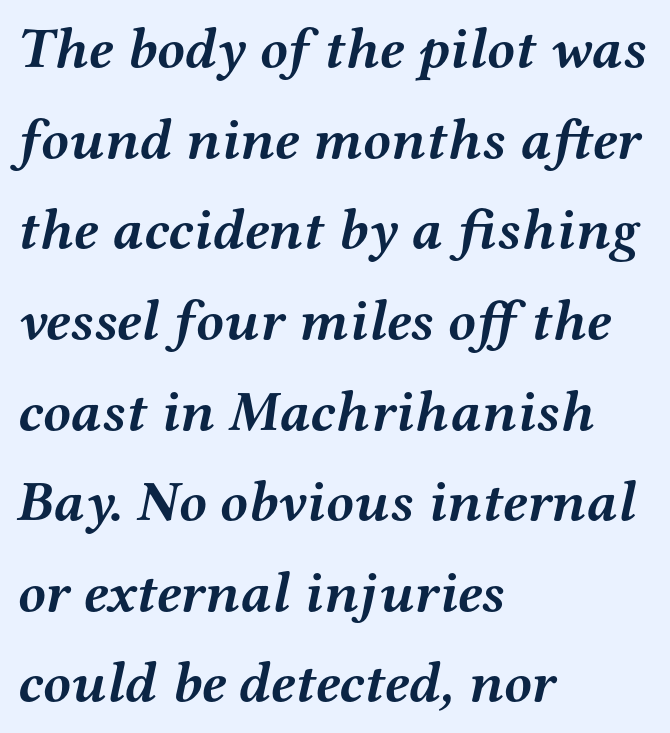
Each letter's strokes conclude with small projecting serifs. Beneath every word, the page is bare. You could not count columns in this text — the font is proportionally spaced. The block of text has a typical density, with ordinary space between rows.
